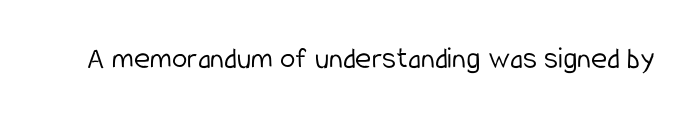
Q: Is the text bold? A: No.
Q: Is the text italic (slanted)? A: No, it is upright.
Q: Is the typeface a serif or a sans-serif typeface? A: Sans-serif.
Q: Is the text underlined? A: No.
Q: Is the spacing between letters normal or unusually wide? A: Normal.
Q: Width (condensed, normal, or wide)? A: Condensed.
Q: Stroke contrast? A: Low.
Q: x-height? A: Medium.
Q: Monospaced? A: No.
